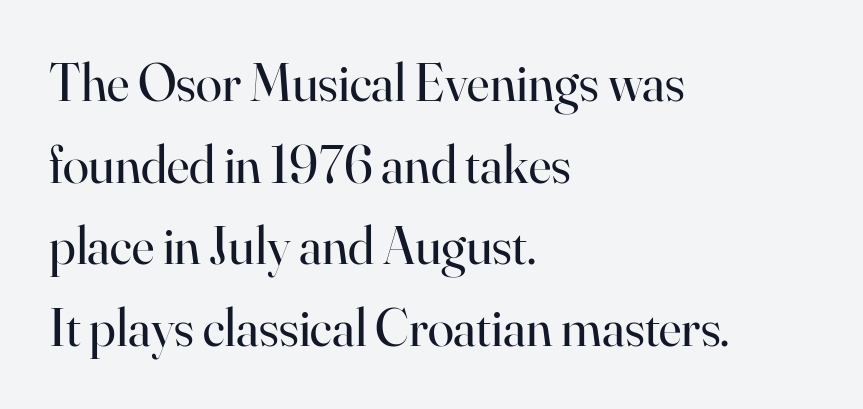
Is this a fixed-width face? No — the glyphs have proportional, varying widths. Posture: vertical. A quiet, ordinary-to-light weight characterises the typeface. The rows are spaced the way most documents space them. Leftover space on each line is placed entirely after the last word. Unmarked baselines from the first word to the last.
